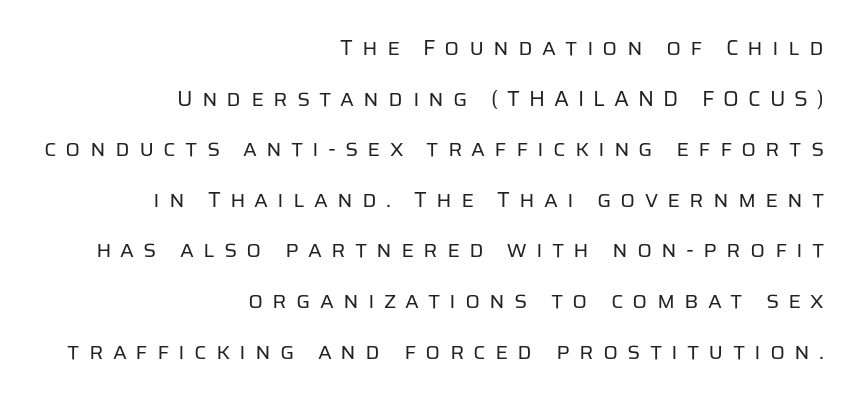
Clear beneath every line of the passage. Posture: upright roman. Display-style spreading of the glyphs; the letterfit is very open. These glyphs show unthickened strokes, regular width or finer.
